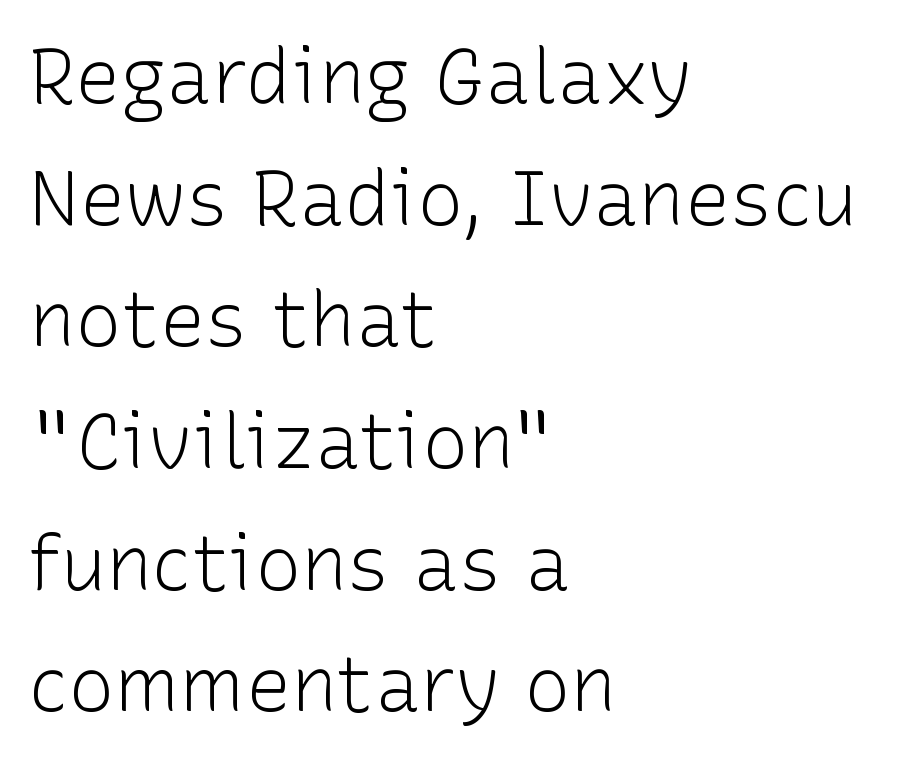
The image shows 77 px light sans-serif type, upright; set left-aligned, normal line spacing (1.58x), normal letter spacing, not underlined; low stroke contrast and a medium x-height.
